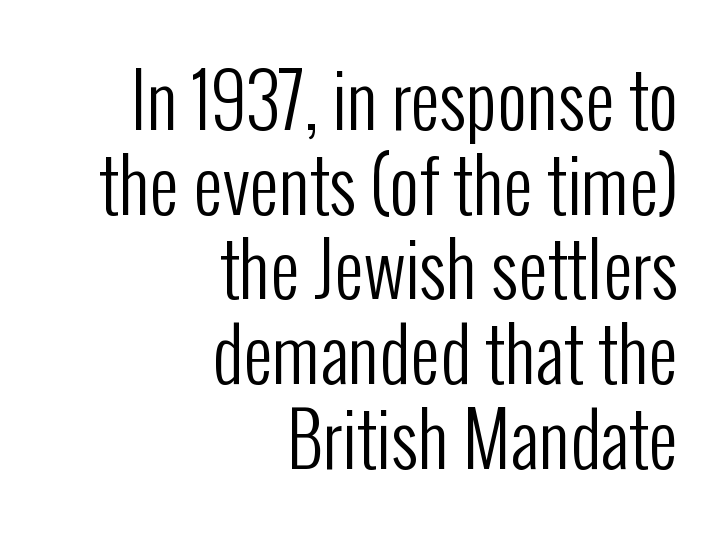
The image shows 73 px regular-weight, condensed sans-serif type, upright; set right-aligned, line spacing 1.16x, normal letter spacing, not underlined; low stroke contrast and a medium x-height.
